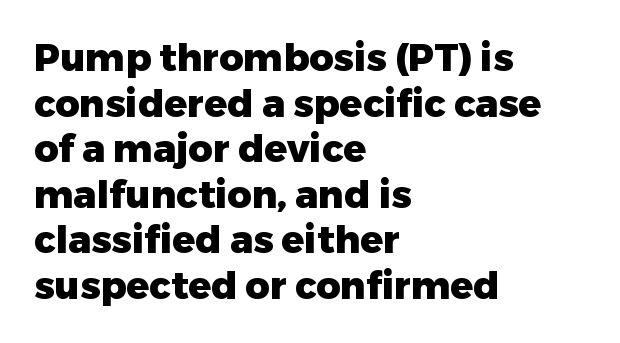
Underlining? Definitely not there. The face used here is rendered with its standard letterfit. You'd pick this weight for a headline — it's a proper bold. Ascenders rise straight up at ninety degrees. The setting favours the left margin, as ordinary paragraphs usually do. Type style note: lacks serifs.
